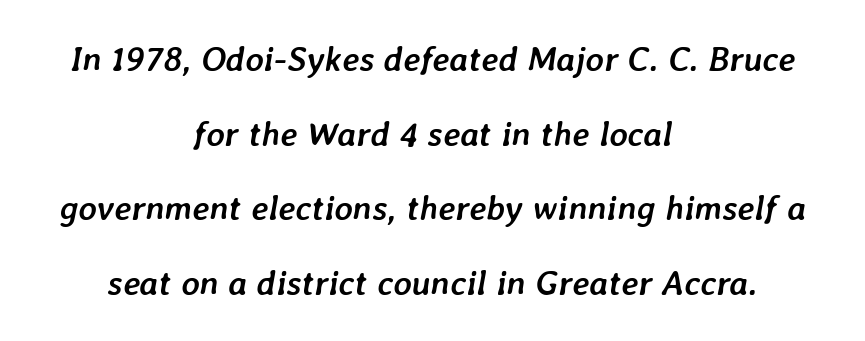
Q: Is the text bold? A: Yes.
Q: Is the text italic (slanted)? A: Yes, it leans right by about 7 degrees.
Q: Is the text underlined? A: No.
Q: How is the paragraph aligned? A: Centered.
Q: Is the spacing between letters normal or unusually wide? A: Normal.
Q: Is the spacing between lines tight, normal or loose? A: Loose.
Q: Width (condensed, normal, or wide)? A: Normal.
Q: Stroke contrast? A: Low.
Q: x-height? A: Medium.
Q: Monospaced? A: No.
